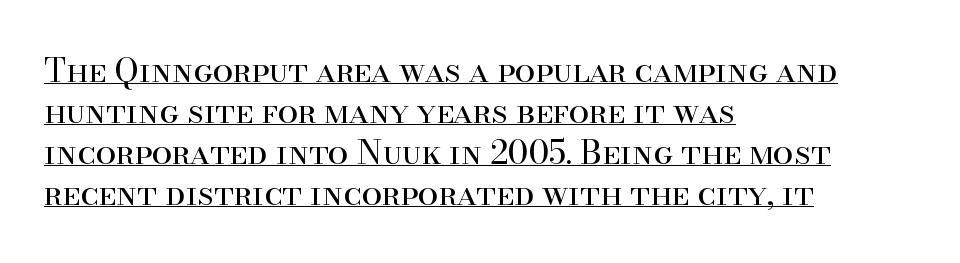
Q: Is the text bold? A: No.
Q: Is the text italic (slanted)? A: No, it is upright.
Q: Is the typeface a serif or a sans-serif typeface? A: Serif.
Q: Is the text underlined? A: Yes.
Q: How is the paragraph aligned? A: Left-aligned.
Q: Is the spacing between letters normal or unusually wide? A: Normal.
Q: Width (condensed, normal, or wide)? A: Normal.
Q: Stroke contrast? A: High.
Q: x-height? A: Small.
Q: Monospaced? A: No.
